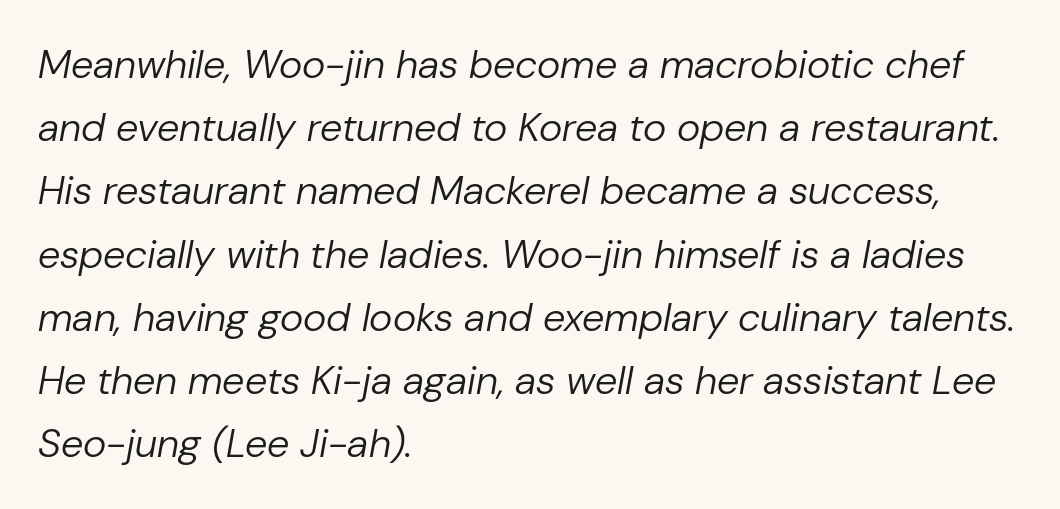
The image shows 40 px regular-weight type, italic (leaning right); set left-aligned, normal line spacing (1.58x), normal letter spacing, not underlined; low stroke contrast and a medium x-height.
